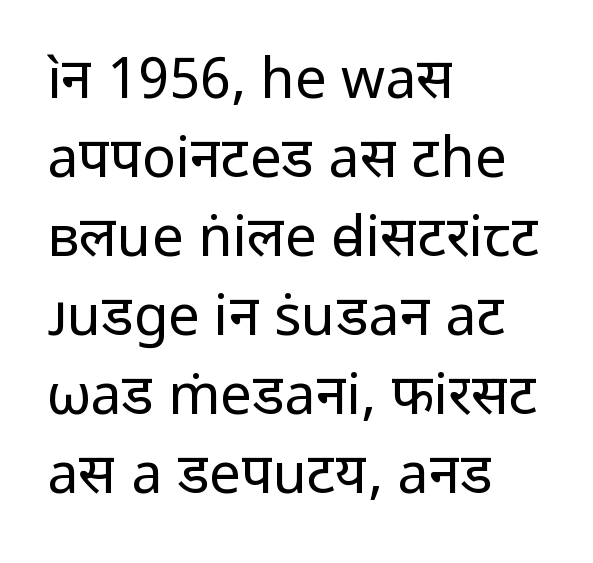
Q: Is the text bold? A: No.
Q: Is the text italic (slanted)? A: No, it is upright.
Q: Is the typeface a serif or a sans-serif typeface? A: Sans-serif.
Q: Is the text underlined? A: No.
Q: How is the paragraph aligned? A: Left-aligned.
Q: Is the spacing between letters normal or unusually wide? A: Normal.
Q: Is the spacing between lines tight, normal or loose? A: Normal.
Q: Width (condensed, normal, or wide)? A: Normal.
Q: Stroke contrast? A: Low.
Q: x-height? A: Medium.
Q: Monospaced? A: No.
